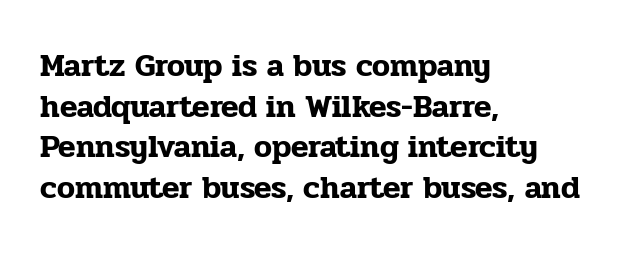
Q: Is the text italic (slanted)? A: No, it is upright.
Q: Is the typeface a serif or a sans-serif typeface? A: Serif.
Q: Is the text underlined? A: No.
Q: How is the paragraph aligned? A: Left-aligned.
Q: Is the spacing between letters normal or unusually wide? A: Normal.
Q: Is the spacing between lines tight, normal or loose? A: Normal.
Q: Width (condensed, normal, or wide)? A: Normal.
Q: Stroke contrast? A: Low.
Q: x-height? A: Medium.
Q: Monospaced? A: No.
